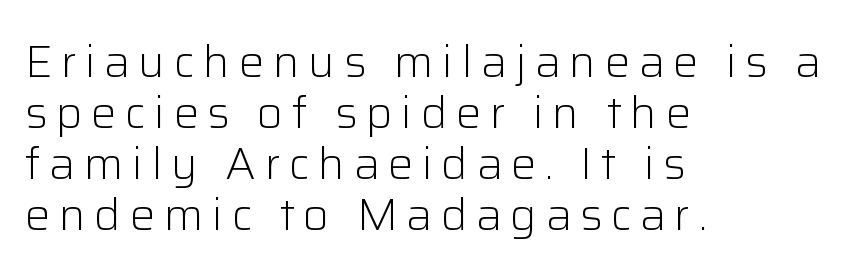
The specimen reads as upright at a glance. These lines huddle together more closely than default settings would place them. Nothing heavy about these letters — not bold at all. The rendering shows plain stroke endings on the letterforms — a sans-serif design.
